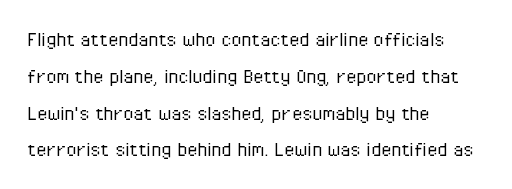
{"italic": "no", "bold": "no", "underline": "no", "align": "left", "line_spacing": "normal", "line_spacing_ratio": 1.6, "letter_spacing": "normal", "letter_spacing_em": 0.0, "glyph_px": 23}
